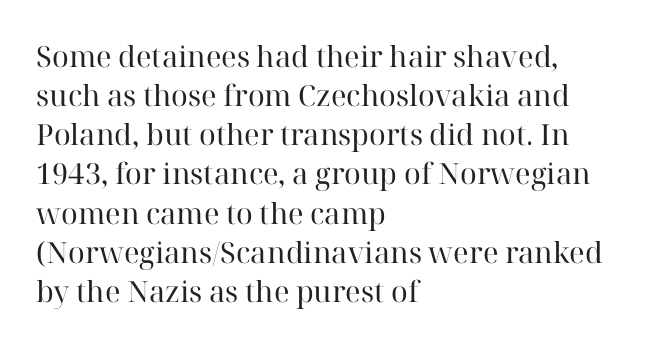
{"serif": "yes", "italic": "no", "bold": "no", "weight": "regular", "width": "normal", "stroke_contrast": "high", "x_height": "medium", "monospaced": "no", "underline": "no", "align": "left", "line_spacing": "normal", "line_spacing_ratio": 1.35, "letter_spacing": "normal", "letter_spacing_em": 0.0, "glyph_px": 29}
